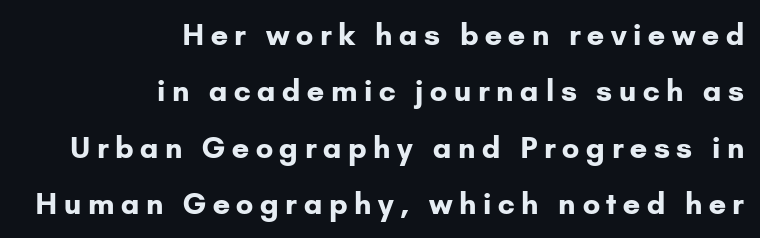
{"serif": "no", "italic": "no", "bold": "yes", "weight": "bold", "width": "normal", "stroke_contrast": "low", "x_height": "small", "monospaced": "no", "underline": "no", "align": "right", "line_spacing": "loose", "line_spacing_ratio": 1.94, "letter_spacing": "wide", "letter_spacing_em": 0.23, "glyph_px": 29}
